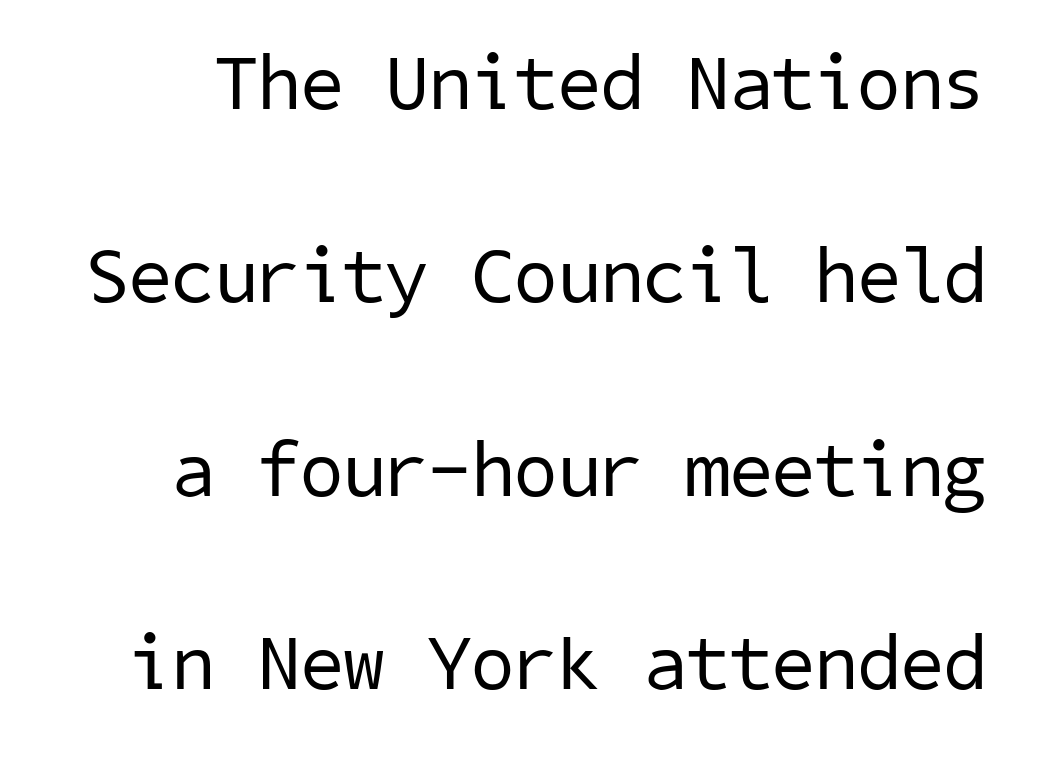
{"serif": "no", "bold": "no", "weight": "regular", "width": "normal", "stroke_contrast": "low", "x_height": "medium", "underline": "no", "line_spacing": "loose", "line_spacing_ratio": 2.48, "letter_spacing": "normal", "letter_spacing_em": 0.0, "glyph_px": 78}
